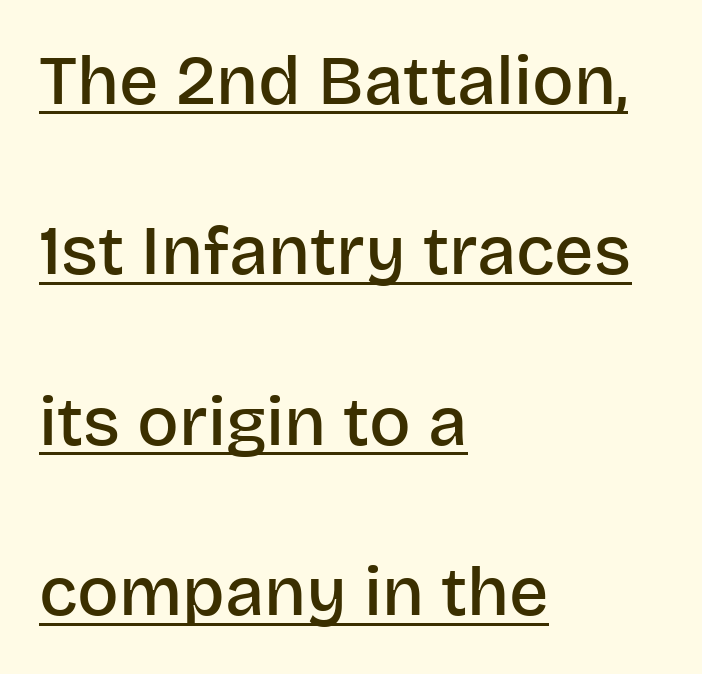
The image shows 69 px semibold sans-serif type, upright; set left-aligned, loose line spacing (2.47x), normal letter spacing, underlined; low stroke contrast and a large x-height.
